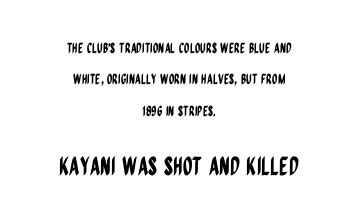
Q: Is the text italic (slanted)? A: No, it is upright.
Q: Is the text underlined? A: No.
Q: How is the paragraph aligned? A: Centered.
Q: Is the spacing between letters normal or unusually wide? A: Normal.
Q: Is the spacing between lines tight, normal or loose? A: Loose.
Q: Which block of text is set in a larger size, the first (top) or the second (bottom)? A: The second (bottom) one.
